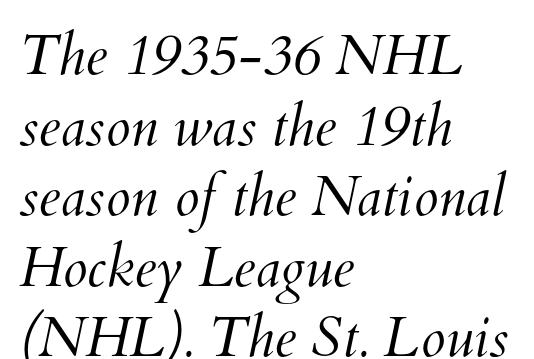
This sample has the flowing, uneven cadence of proportional lettering. A classic flush-left, rag-right setting is used for this passage. Inter-character spacing is left at the font's built-in metrics. The letterforms sit at book weight or below. What's the leading like? Ordinary, nothing unusual.
